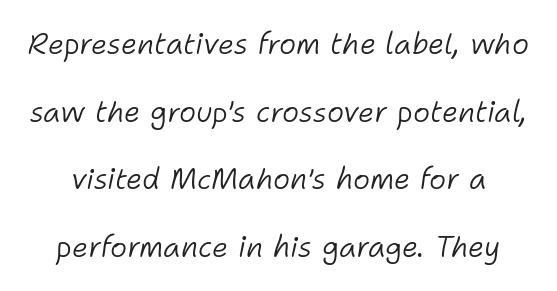
Q: Is the text bold? A: No.
Q: Is the text italic (slanted)? A: Yes, it leans right by about 11 degrees.
Q: Is the text underlined? A: No.
Q: Is the spacing between letters normal or unusually wide? A: Normal.
Q: Is the spacing between lines tight, normal or loose? A: Loose.
Q: Width (condensed, normal, or wide)? A: Normal.
Q: Stroke contrast? A: Low.
Q: x-height? A: Medium.
Q: Monospaced? A: No.
